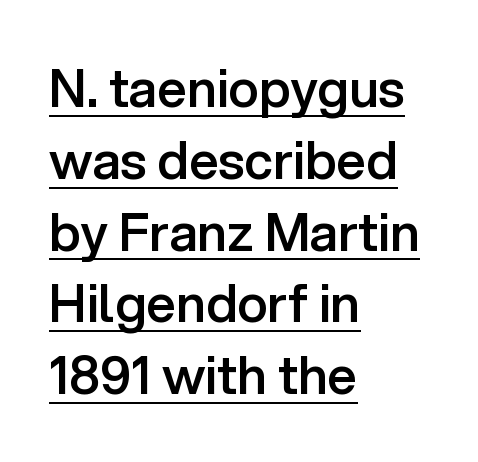
It's the straight-up-and-down kind of type. Does a line run under the words? Yes, clearly. A fair bit of extra ink — the face is semibold, not bold. Compared with typical body copy, the letter spacing here is the same. Regular leading. The typesetter chose a ragged-right arrangement here.
